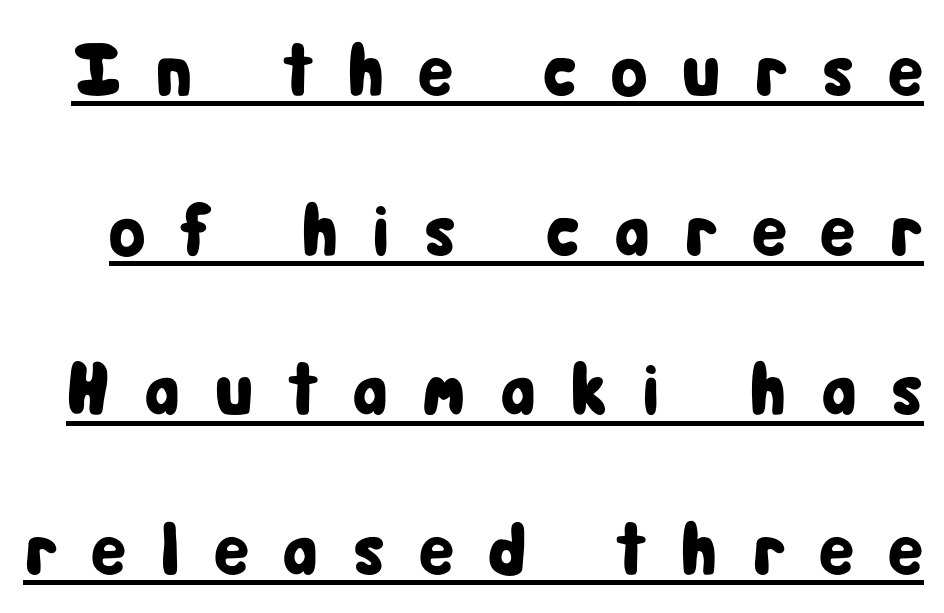
Q: Is the text italic (slanted)? A: No, it is upright.
Q: Is the typeface a serif or a sans-serif typeface? A: Sans-serif.
Q: Is the text underlined? A: Yes.
Q: Is the spacing between letters normal or unusually wide? A: Unusually wide.
Q: Is the spacing between lines tight, normal or loose? A: Loose.
Q: Width (condensed, normal, or wide)? A: Condensed.
Q: Stroke contrast? A: Low.
Q: x-height? A: Medium.
Q: Monospaced? A: No.
